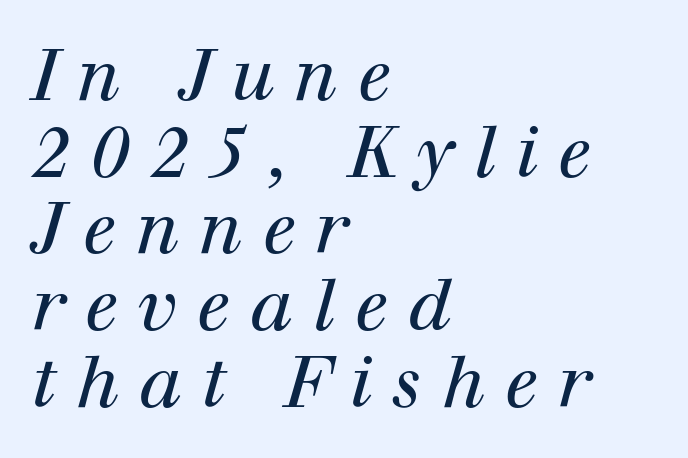
Q: Is the text bold? A: No.
Q: Is the text italic (slanted)? A: Yes, it leans right by about 12 degrees.
Q: Is the typeface a serif or a sans-serif typeface? A: Serif.
Q: Is the text underlined? A: No.
Q: How is the paragraph aligned? A: Left-aligned.
Q: Is the spacing between letters normal or unusually wide? A: Unusually wide.
Q: Is the spacing between lines tight, normal or loose? A: Tight.
Q: Width (condensed, normal, or wide)? A: Normal.
Q: Stroke contrast? A: High.
Q: x-height? A: Medium.
Q: Monospaced? A: No.
